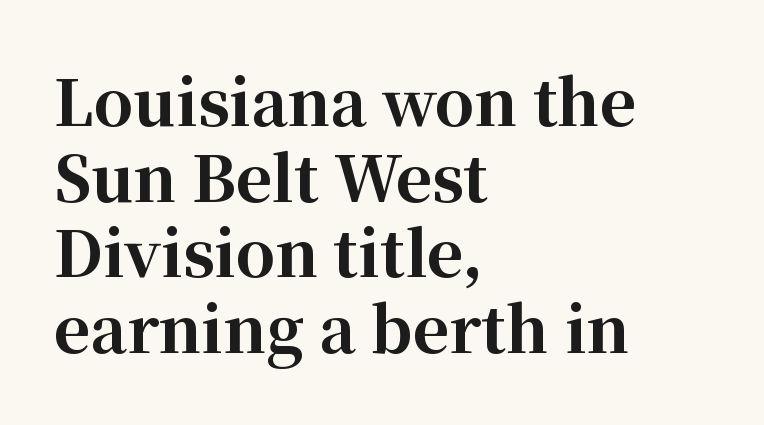
The image shows 62 px bold serif type, upright; set left-aligned, line spacing 1.22x, normal letter spacing, not underlined; high stroke contrast and a medium x-height.
